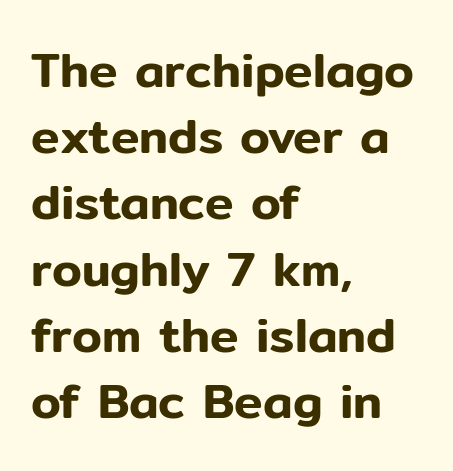
{"serif": "no", "italic": "no", "width": "normal", "stroke_contrast": "low", "x_height": "medium", "monospaced": "no", "underline": "no", "align": "left", "line_spacing": "normal", "line_spacing_ratio": 1.38, "letter_spacing": "normal", "letter_spacing_em": 0.0, "glyph_px": 48}
